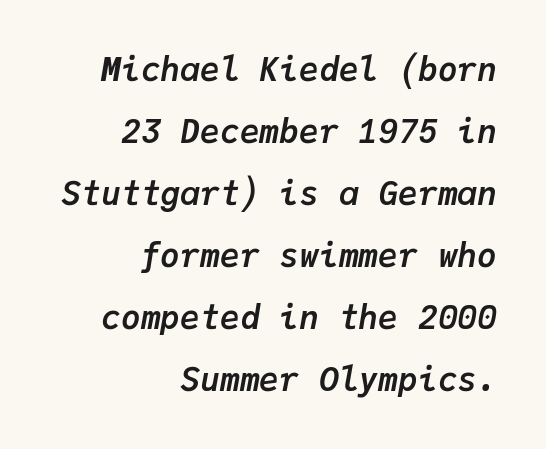
Tracking value appears to be zero — textbook default spacing. Each row of text sits above clean, open space. Note the uniform advance width — an 'i' takes as much space as an 'm'. The paragraph shown leans on its right margin. The font's italic variant was chosen for this text. These lines carry a lot of weight — the face is fully bold.
